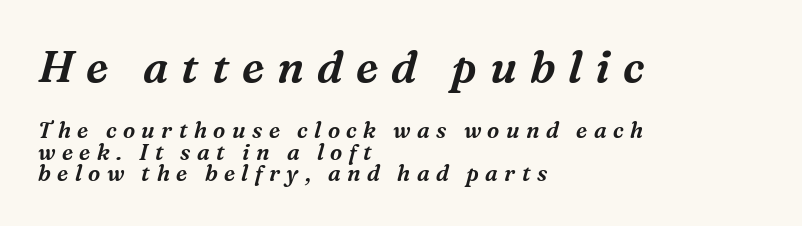
{"serif": "yes", "italic": "yes", "lean": "right", "slant_degrees": 16, "width": "normal", "stroke_contrast": "medium", "x_height": "medium", "monospaced": "no", "underline": "no", "align": "left", "line_spacing": "tight", "line_spacing_ratio": 0.98, "letter_spacing": "wide", "letter_spacing_em": 0.29, "larger_block": "first", "size_ratio": 2.0, "glyph_px": 44}
